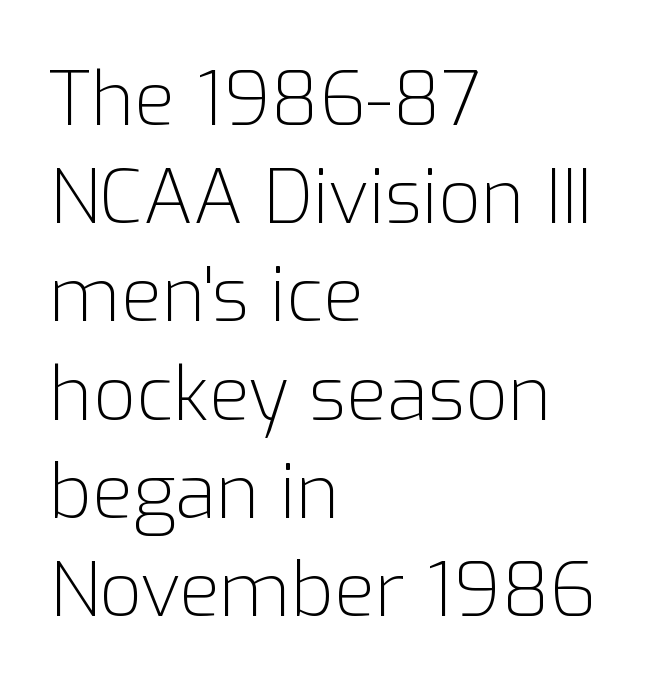
The letters stand straight up with perfectly vertical stems. Is the stroke heavy? The answer is a plain regular-or-lighter. Caption: standard tracking, unaltered. Typeset ragged right — the left edge is the straight one. The space directly below the letters is spotless. In terms of letterform style, serifs are entirely absent.
